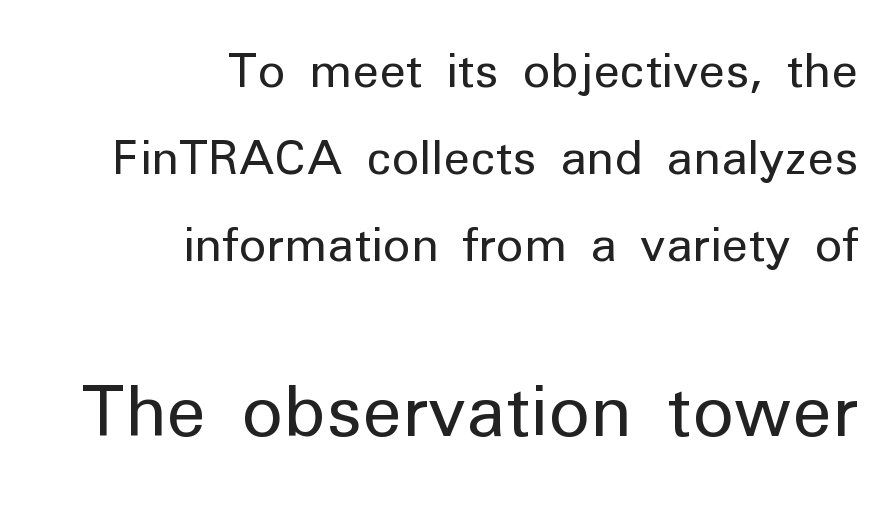
Q: Is the text bold? A: No.
Q: Is the text italic (slanted)? A: No, it is upright.
Q: Is the typeface a serif or a sans-serif typeface? A: Sans-serif.
Q: Is the text underlined? A: No.
Q: How is the paragraph aligned? A: Right-aligned.
Q: Is the spacing between letters normal or unusually wide? A: Normal.
Q: Which block of text is set in a larger size, the first (top) or the second (bottom)? A: The second (bottom) one.
Q: Width (condensed, normal, or wide)? A: Normal.
Q: Stroke contrast? A: Low.
Q: x-height? A: Medium.
Q: Monospaced? A: No.
